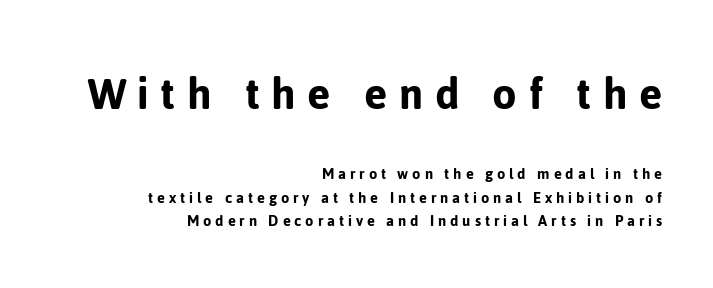
Q: Is the text italic (slanted)? A: No, it is upright.
Q: Is the typeface a serif or a sans-serif typeface? A: Sans-serif.
Q: Is the text underlined? A: No.
Q: How is the paragraph aligned? A: Right-aligned.
Q: Is the spacing between letters normal or unusually wide? A: Unusually wide.
Q: Is the spacing between lines tight, normal or loose? A: Normal.
Q: Which block of text is set in a larger size, the first (top) or the second (bottom)? A: The first (top) one.
Q: Width (condensed, normal, or wide)? A: Normal.
Q: Stroke contrast? A: Low.
Q: x-height? A: Medium.
Q: Monospaced? A: No.
